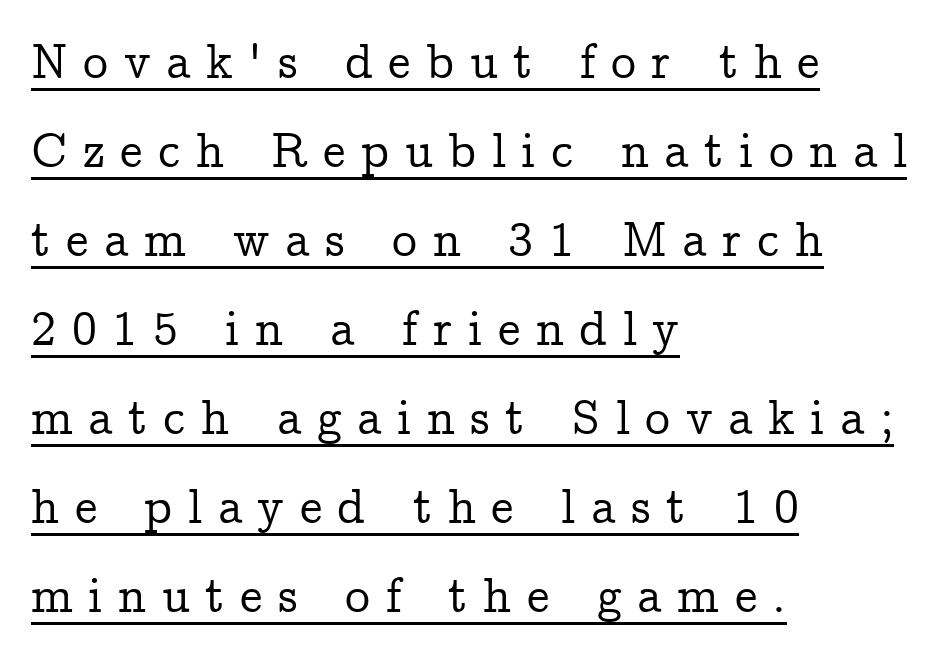
{"serif": "yes", "italic": "no", "width": "normal", "stroke_contrast": "low", "x_height": "medium", "monospaced": "no", "underline": "yes", "align": "left", "line_spacing_ratio": 1.78, "letter_spacing": "wide", "letter_spacing_em": 0.31, "glyph_px": 50}
